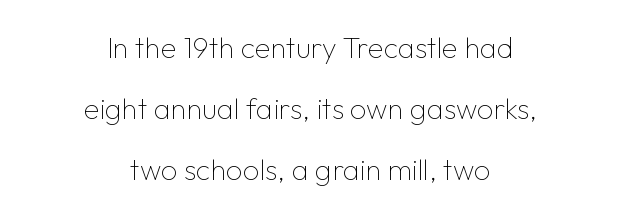
You can tell it's not italic because the verticals are truly vertical. Vertically, the passage feels expansive, rows floating well apart. A centered setting, common on invitations and titles, is used for this passage. Honestly, there is no underline to notice here at all. Compared with a typical body face, this is equally light or lighter still.
